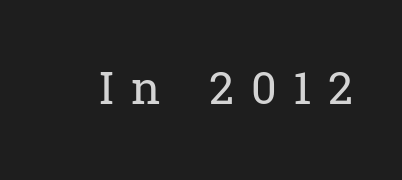
Q: Is the text bold? A: No.
Q: Is the text italic (slanted)? A: No, it is upright.
Q: Is the typeface a serif or a sans-serif typeface? A: Serif.
Q: Is the text underlined? A: No.
Q: Is the spacing between letters normal or unusually wide? A: Unusually wide.
Q: Width (condensed, normal, or wide)? A: Normal.
Q: Stroke contrast? A: Low.
Q: x-height? A: Medium.
Q: Monospaced? A: No.
